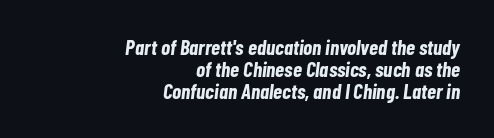
The image shows 21 px bold type, italic (leaning right); set right-aligned, tight line spacing (1.04x), normal letter spacing, not underlined.
